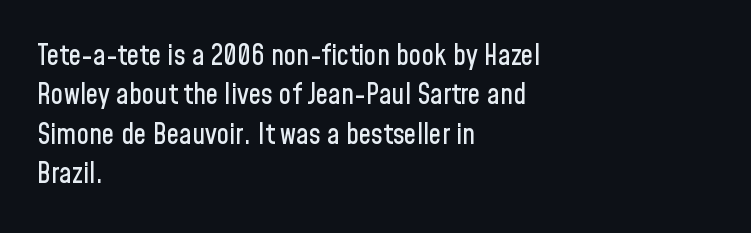
{"serif": "no", "italic": "no", "width": "condensed", "stroke_contrast": "low", "x_height": "medium", "monospaced": "no", "underline": "no", "align": "left", "line_spacing": "normal", "line_spacing_ratio": 1.41, "letter_spacing": "normal", "letter_spacing_em": 0.0, "glyph_px": 28}
